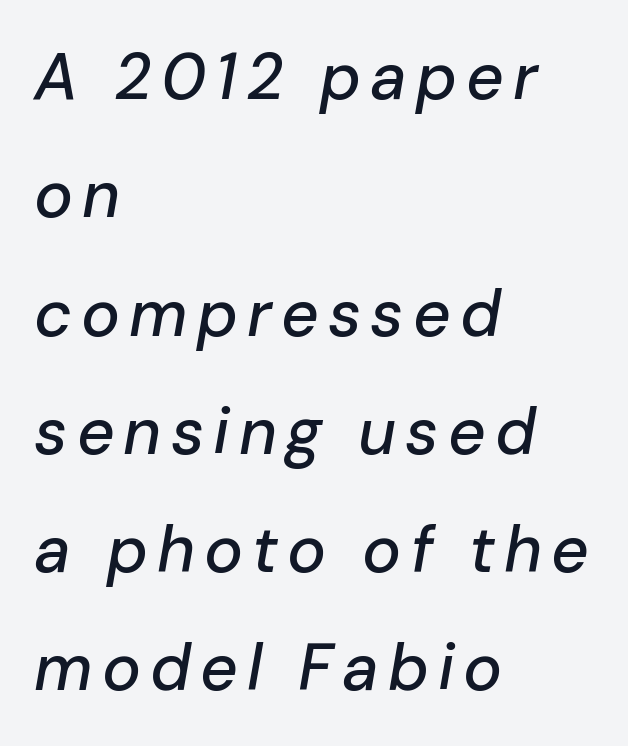
{"italic": "yes", "lean": "right", "slant_degrees": 10, "width": "normal", "stroke_contrast": "low", "x_height": "medium", "monospaced": "no", "underline": "no", "align": "left", "line_spacing_ratio": 1.82, "glyph_px": 65}
